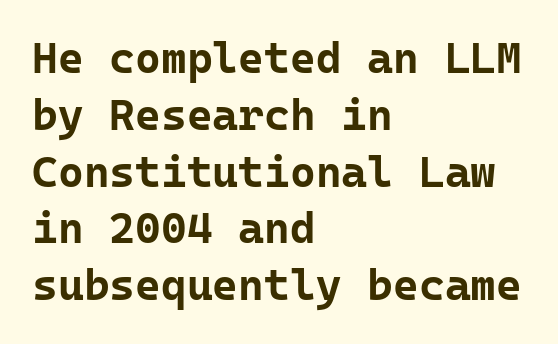
{"serif": "no", "italic": "no", "bold": "yes", "weight": "bold", "width": "normal", "stroke_contrast": "low", "x_height": "medium", "monospaced": "yes", "underline": "no", "align": "left", "line_spacing": "normal", "line_spacing_ratio": 1.29, "letter_spacing": "normal", "letter_spacing_em": 0.0, "glyph_px": 44}
